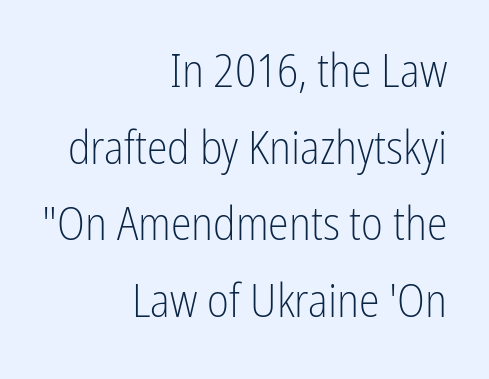
{"serif": "no", "italic": "no", "bold": "no", "weight": "light", "width": "condensed", "stroke_contrast": "low", "x_height": "medium", "monospaced": "no", "underline": "no", "align": "right", "line_spacing": "normal", "line_spacing_ratio": 1.63, "letter_spacing": "normal", "letter_spacing_em": 0.0, "glyph_px": 47}
